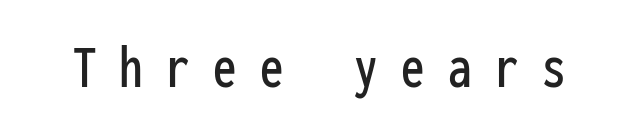
The type family on display is of the sans-serif kind. This is roman type, the default non-slanted kind. In terms of letterspacing, this is a distinctly airy, spread setting. Lines of text with bare space underneath. Fixed-width glyphs throughout — classic coding-font behaviour.
